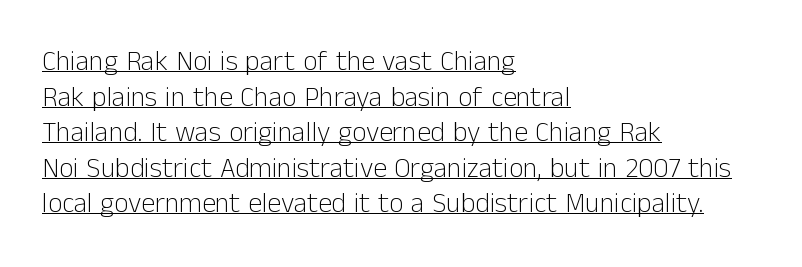
You could not count columns in this text — the font is proportionally spaced. Every character sits straight up, as roman type does. In terms of leading, this rendering sits right in the middle. Summary of weight: not heavy and not bold.
